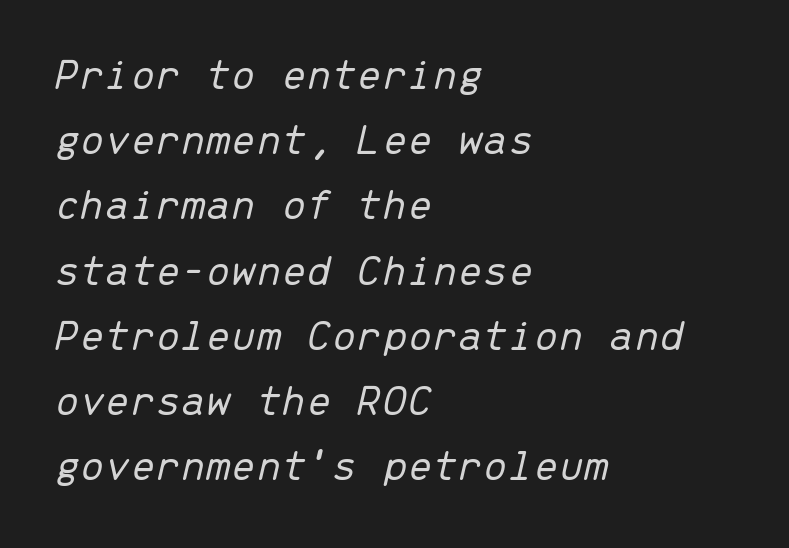
In CSS terms this would be text-align: left. The baseline area is clear. The space between consecutive lines is moderate. Look at the tracking — it's just the regular setting, nothing added. Observe the lean: these are italic letterforms. Here the designer chose a console-style face with uniform glyph widths.
